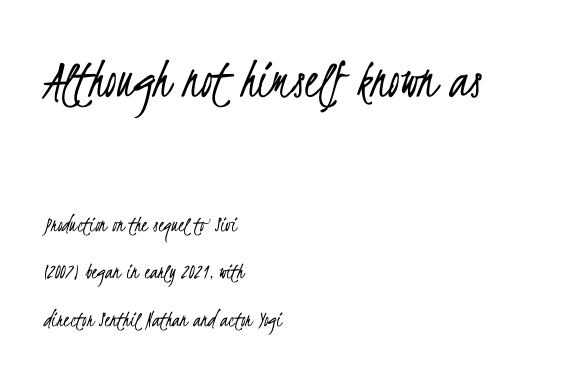
Quick note: underline off. Whoever set this made the first block the dominant, larger element. These lines keep a tight, regular rhythm from letter to letter. Look at the bottom of the vertical strokes: they stop flat, with no serifs.
